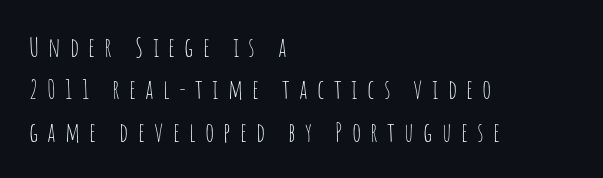
Where is the straight margin? On the left. This is not heavy type; no bold has been used. Tall strokes in this sample are plumb rather than angled. In terms of leading, this rendering sits right in the middle. The tracking jumps out immediately: characters are airy and widely separated.
